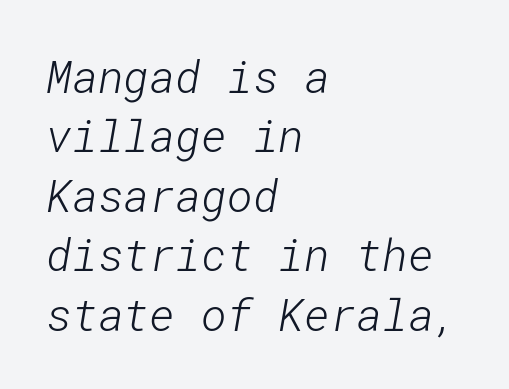
This rendering uses left alignment, leaving the right contour irregular. No feet cap the strokes, marking this as sans-serif type. The typeface has the unassuming heft of standard copy or less. Anything drawn beneath the words? Only blank space. The line texture is even and compact thanks to regular tracking. Rows of type keep a routine distance in the vertical direction.
